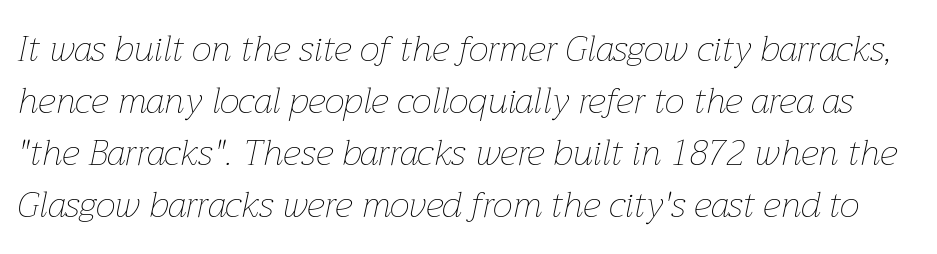
Q: Is the text bold? A: No.
Q: Is the text italic (slanted)? A: Yes, it leans right by about 12 degrees.
Q: Is the text underlined? A: No.
Q: Is the spacing between letters normal or unusually wide? A: Normal.
Q: Is the spacing between lines tight, normal or loose? A: Normal.
Q: Width (condensed, normal, or wide)? A: Normal.
Q: Stroke contrast? A: Low.
Q: x-height? A: Medium.
Q: Monospaced? A: No.
